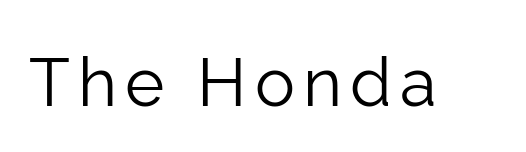
The passage shown is typed in a proportional face where columns would drift. You can tell it's not italic because the verticals are truly vertical. The weight would be labelled regular, book, light, or lighter still. Type style note: lacks serifs. The specimen omits any rule beneath the text block's lines.
